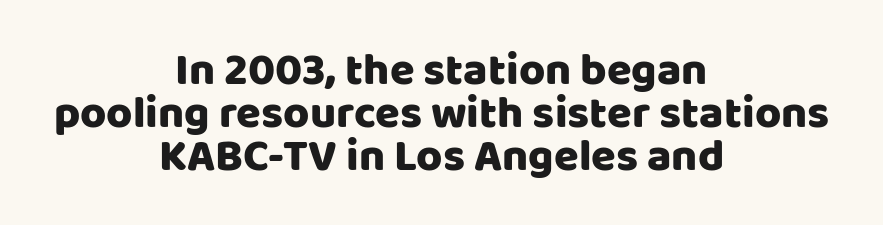
The image shows 45 px sans-serif type, upright; set centered, tight line spacing (0.96x), normal letter spacing, not underlined; low stroke contrast and a large x-height.
